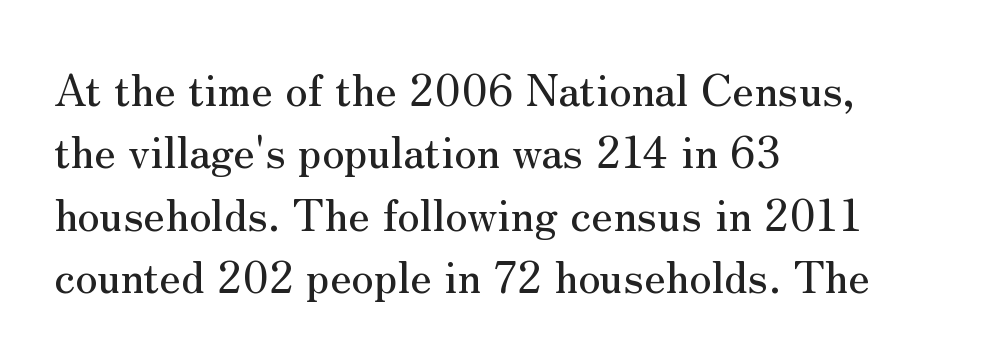
Q: Is the text italic (slanted)? A: No, it is upright.
Q: Is the typeface a serif or a sans-serif typeface? A: Serif.
Q: Is the text underlined? A: No.
Q: How is the paragraph aligned? A: Left-aligned.
Q: Is the spacing between letters normal or unusually wide? A: Normal.
Q: Is the spacing between lines tight, normal or loose? A: Normal.
Q: Width (condensed, normal, or wide)? A: Normal.
Q: Stroke contrast? A: Medium.
Q: x-height? A: Small.
Q: Monospaced? A: No.
